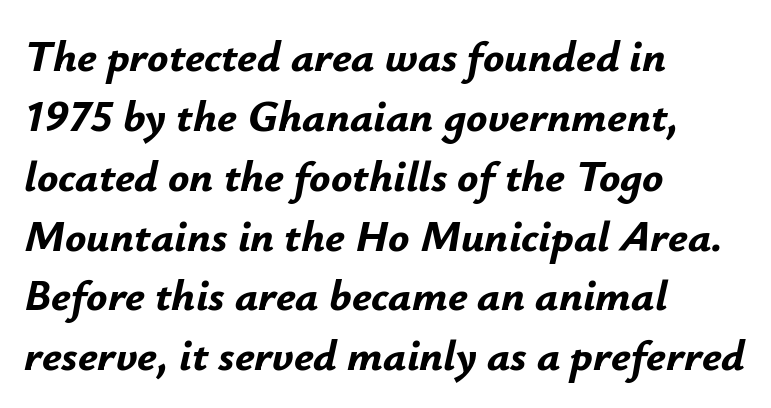
Q: Is the text bold? A: Yes.
Q: Is the text italic (slanted)? A: Yes, it leans right by about 12 degrees.
Q: Is the text underlined? A: No.
Q: How is the paragraph aligned? A: Left-aligned.
Q: Is the spacing between letters normal or unusually wide? A: Normal.
Q: Is the spacing between lines tight, normal or loose? A: Normal.
Q: Width (condensed, normal, or wide)? A: Normal.
Q: Stroke contrast? A: Low.
Q: x-height? A: Small.
Q: Monospaced? A: No.
